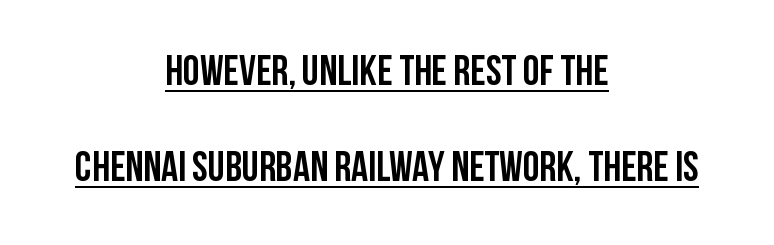
The image shows 42 px semibold, condensed sans-serif type, upright; set centered, loose line spacing (2.28x), normal letter spacing, underlined; low stroke contrast and a large x-height.
